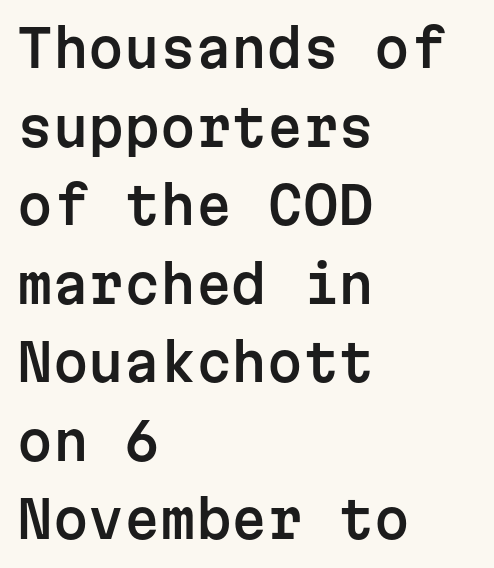
Spacing verdict: monospaced, one width for all characters. Posture: straight, roman, zero tilt. You can tell from the bare stems that sans-serif type was used. This rendering leaves character spacing at its baseline value. The glyphs are unaccompanied by any horizontal stroke below them.
